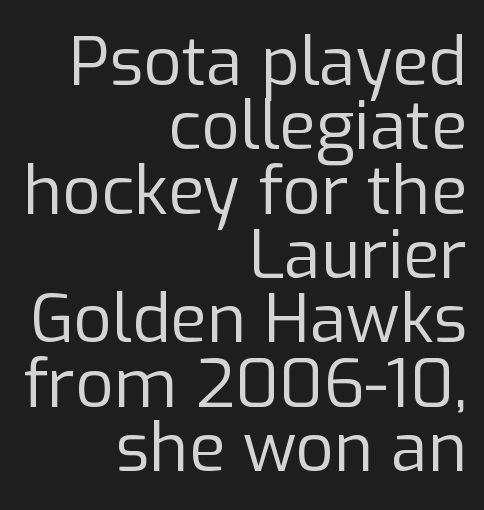
{"serif": "no", "italic": "no", "bold": "no", "weight": "regular", "width": "normal", "stroke_contrast": "low", "x_height": "medium", "monospaced": "no", "underline": "no", "align": "right", "line_spacing": "tight", "line_spacing_ratio": 0.96, "letter_spacing": "normal", "letter_spacing_em": 0.0, "glyph_px": 67}
